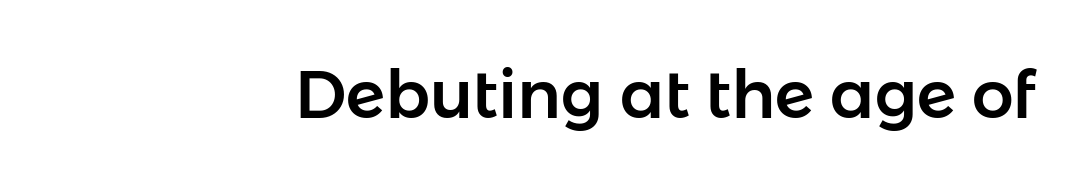
{"serif": "no", "italic": "no", "width": "normal", "stroke_contrast": "low", "x_height": "medium", "monospaced": "no", "underline": "no", "letter_spacing": "normal", "letter_spacing_em": 0.0, "glyph_px": 66}
